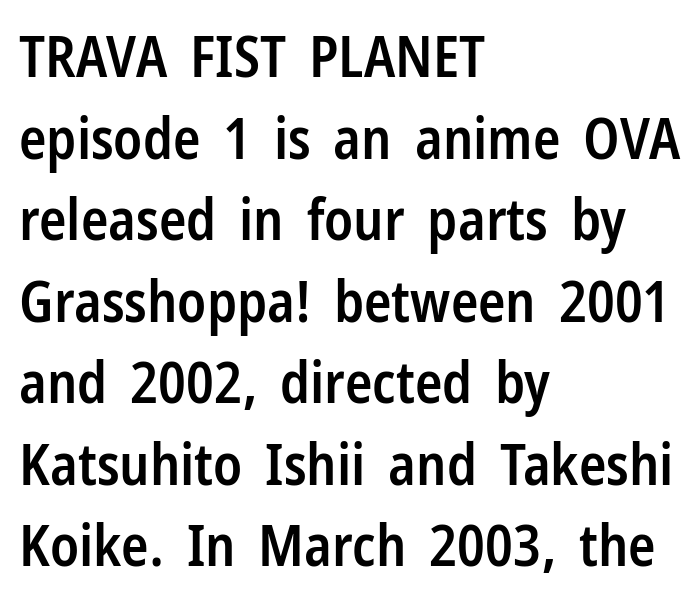
The image shows 57 px semibold, condensed sans-serif type, upright; set left-aligned, normal line spacing (1.43x), normal letter spacing, not underlined; low stroke contrast and a medium x-height.
